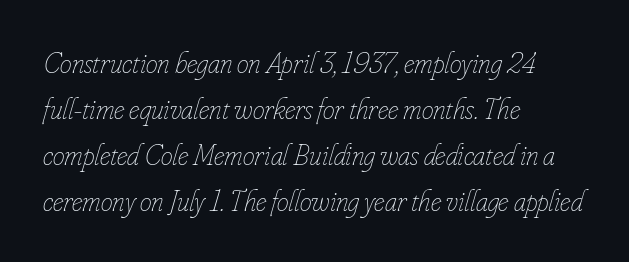
Inter-character spacing is left at the font's built-in metrics. The paragraph has a hard left edge and a soft right edge. The leading is moderate, giving the passage an even texture. A clean baseline with only descenders dipping below it. The typeface has the unassuming heft of standard copy or less. Spacing verdict: proportional, widths tailored to each character.
